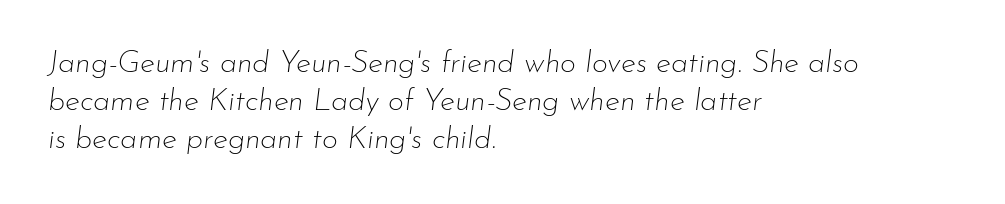
Q: Is the text bold? A: No.
Q: Is the text italic (slanted)? A: Yes, it leans right by about 7 degrees.
Q: Is the text underlined? A: No.
Q: How is the paragraph aligned? A: Left-aligned.
Q: Is the spacing between letters normal or unusually wide? A: Normal.
Q: Width (condensed, normal, or wide)? A: Normal.
Q: Stroke contrast? A: Low.
Q: x-height? A: Small.
Q: Monospaced? A: No.
